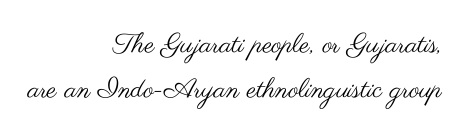
Q: Is the text bold? A: No.
Q: Is the text italic (slanted)? A: Yes.
Q: Is the text underlined? A: No.
Q: How is the paragraph aligned? A: Right-aligned.
Q: Is the spacing between letters normal or unusually wide? A: Normal.
Q: Is the spacing between lines tight, normal or loose? A: Normal.
